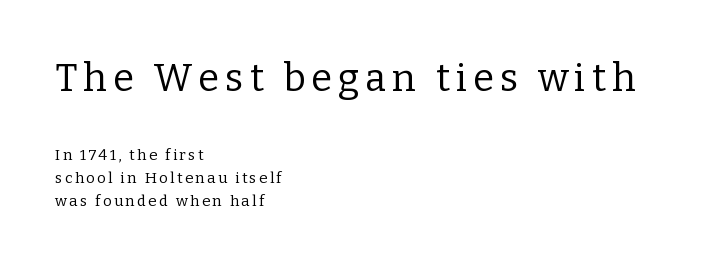
{"serif": "yes", "italic": "no", "bold": "no", "weight": "regular", "width": "normal", "stroke_contrast": "low", "x_height": "medium", "monospaced": "no", "underline": "no", "align": "left", "line_spacing": "normal", "line_spacing_ratio": 1.56, "larger_block": "first", "size_ratio": 2.53, "glyph_px": 38}
